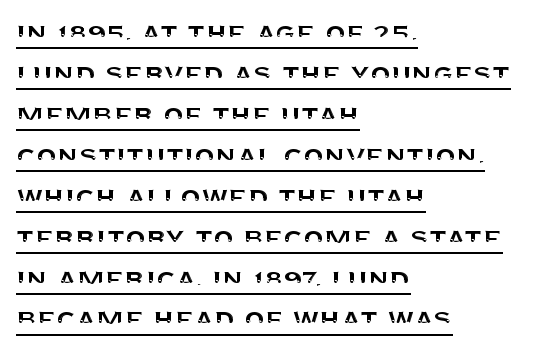
Italic? Not at all — the glyphs are vertical. The sample's only ornament is a line tracing under the words. The line texture is even and compact thanks to regular tracking. The font family rendered here belongs to the sans-serif group. The lines in this sample share a left origin and differ only in where they stop.
